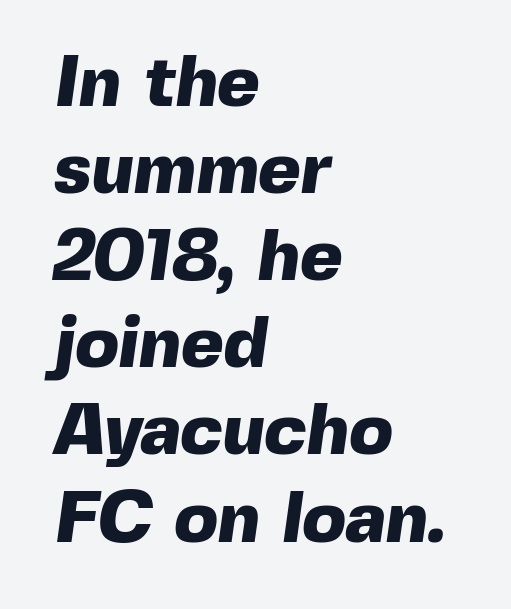
The image shows 72 px heavy sans-serif type; set left-aligned, line spacing 1.21x, normal letter spacing, not underlined; a medium x-height.
